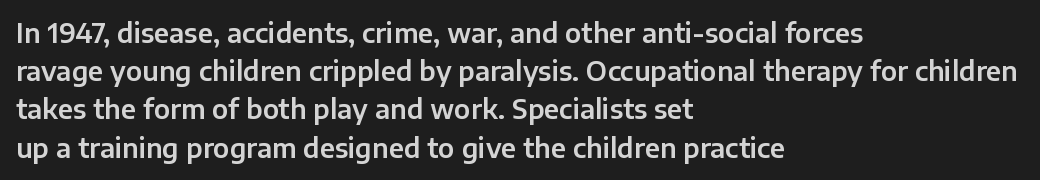
Q: Is the text italic (slanted)? A: No, it is upright.
Q: Is the text underlined? A: No.
Q: How is the paragraph aligned? A: Left-aligned.
Q: Is the spacing between letters normal or unusually wide? A: Normal.
Q: Is the spacing between lines tight, normal or loose? A: Normal.
